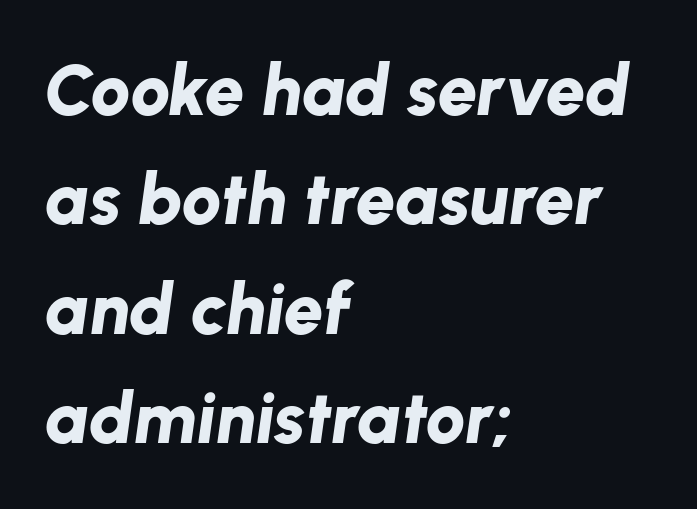
Compared with typical paragraphs, the rows here are spaced about the same. The paragraph has a hard left edge and a soft right edge. Spacing verdict: proportional, widths tailored to each character. The sample has been set heavy, in full bold. Observe the ordinary spacing: letters are neighbours, not strangers.
